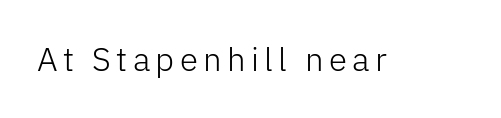
{"serif": "no", "italic": "no", "bold": "no", "weight": "light", "width": "normal", "stroke_contrast": "low", "x_height": "medium", "monospaced": "no", "underline": "no", "glyph_px": 33}
